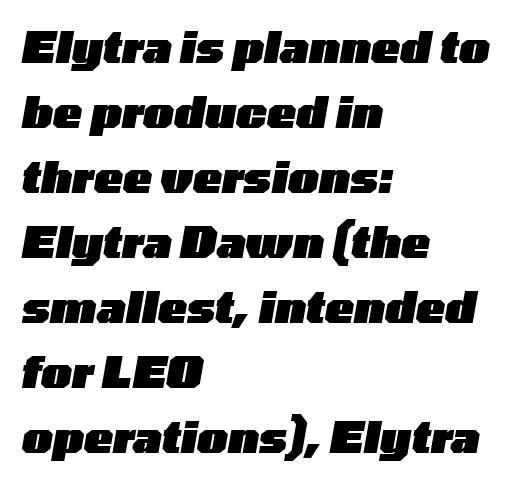
{"italic": "yes", "lean": "right", "slant_degrees": 10, "bold": "yes", "weight": "heavy", "width": "wide", "stroke_contrast": "low", "x_height": "medium", "monospaced": "no", "underline": "no", "align": "left", "line_spacing": "normal", "line_spacing_ratio": 1.51, "letter_spacing": "normal", "letter_spacing_em": 0.0, "glyph_px": 43}
